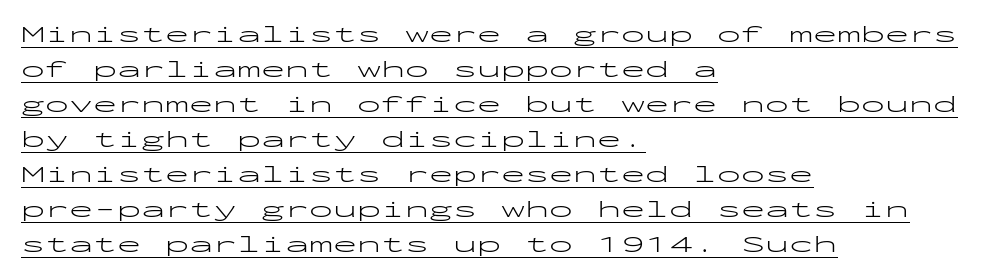
The image shows 24 px text type, upright; set left-aligned, normal line spacing (1.46x), normal letter spacing, underlined.
